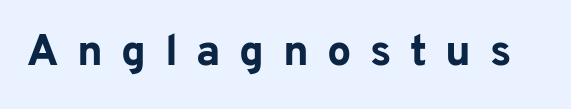
{"serif": "no", "italic": "no", "bold": "yes", "weight": "bold", "width": "normal", "stroke_contrast": "low", "x_height": "medium", "monospaced": "no", "underline": "no", "letter_spacing": "wide", "letter_spacing_em": 0.43, "glyph_px": 43}
